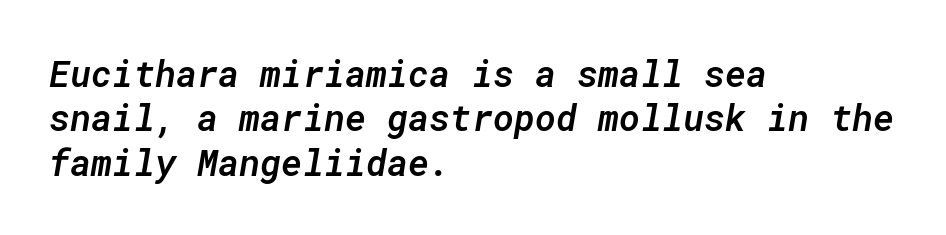
Q: Is the text bold? A: Semi-bold.
Q: Is the text italic (slanted)? A: Yes, it leans right by about 10 degrees.
Q: Is the text underlined? A: No.
Q: How is the paragraph aligned? A: Left-aligned.
Q: Is the spacing between letters normal or unusually wide? A: Normal.
Q: Width (condensed, normal, or wide)? A: Normal.
Q: Stroke contrast? A: Low.
Q: x-height? A: Medium.
Q: Monospaced? A: Yes.
